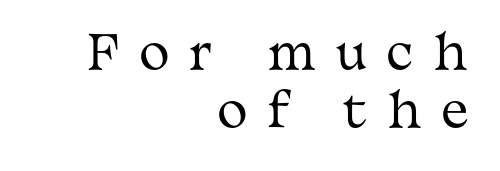
{"serif": "yes", "italic": "no", "bold": "no", "weight": "regular", "width": "wide", "stroke_contrast": "medium", "x_height": "medium", "monospaced": "no", "underline": "no", "align": "right", "line_spacing": "normal", "line_spacing_ratio": 1.26, "letter_spacing": "wide", "letter_spacing_em": 0.44, "glyph_px": 46}
